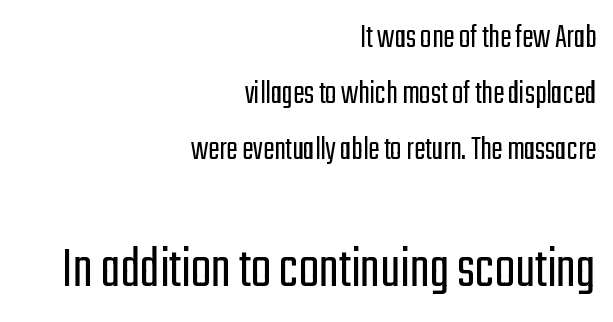
Q: Is the text bold? A: No.
Q: Is the text italic (slanted)? A: No, it is upright.
Q: Is the typeface a serif or a sans-serif typeface? A: Sans-serif.
Q: Is the text underlined? A: No.
Q: How is the paragraph aligned? A: Right-aligned.
Q: Is the spacing between letters normal or unusually wide? A: Normal.
Q: Is the spacing between lines tight, normal or loose? A: Normal.
Q: Which block of text is set in a larger size, the first (top) or the second (bottom)? A: The second (bottom) one.
Q: Width (condensed, normal, or wide)? A: Condensed.
Q: Stroke contrast? A: Low.
Q: x-height? A: Medium.
Q: Monospaced? A: No.
